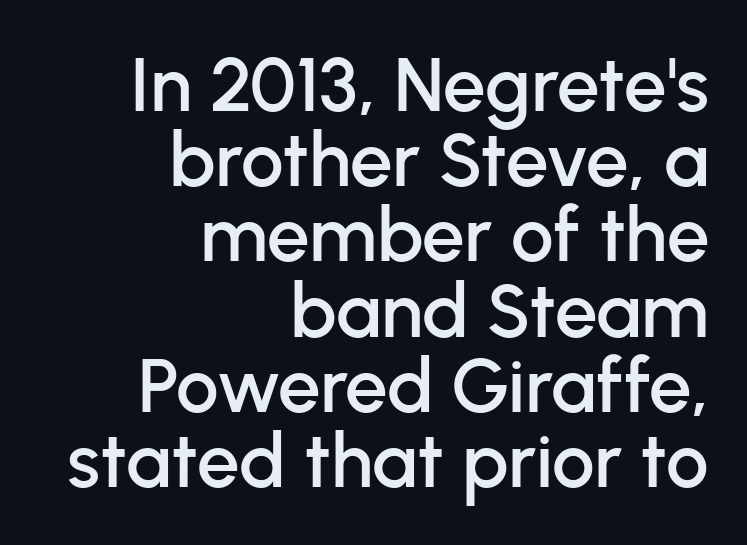
{"serif": "no", "italic": "no", "width": "normal", "stroke_contrast": "low", "x_height": "medium", "monospaced": "no", "underline": "no", "align": "right", "line_spacing": "tight", "line_spacing_ratio": 0.99, "letter_spacing": "normal", "letter_spacing_em": 0.0, "glyph_px": 76}
